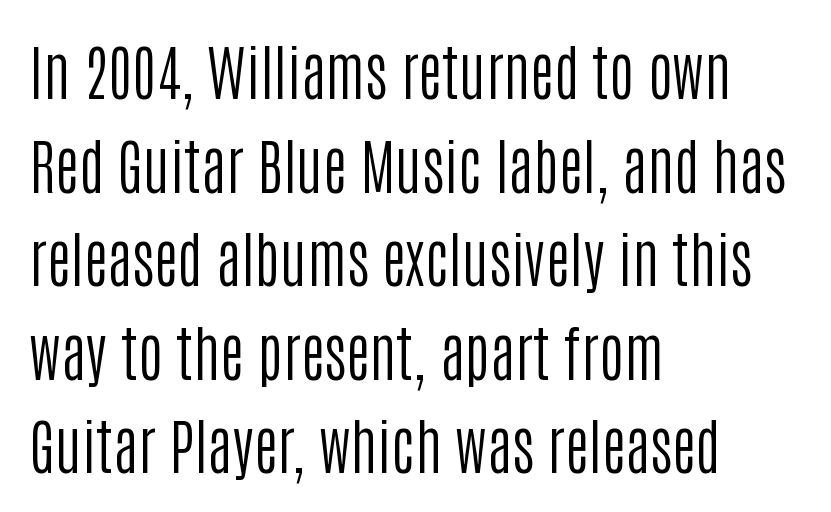
There is no visible air inserted between adjacent glyphs. Short and long lines alike share a common starting point at left. This is sans-serif lettering, the kind often seen on screens and signage. The letters advance in unequal steps, a hallmark of proportional type. No letter is thick-stroked: the sample isn't bold.
